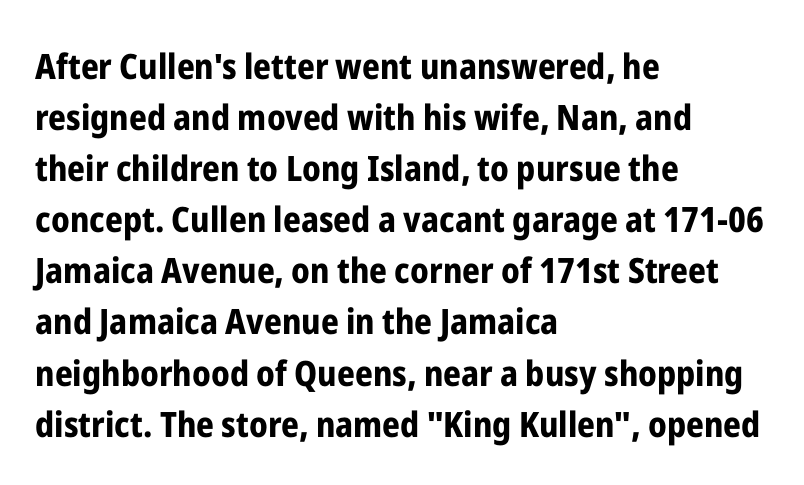
A typesetter would call this proportional, since set widths differ per character. The designer went with a sans here, leaving each stem footless. Line beginnings align vertically; line endings do not. Clear beneath every line of the passage.
